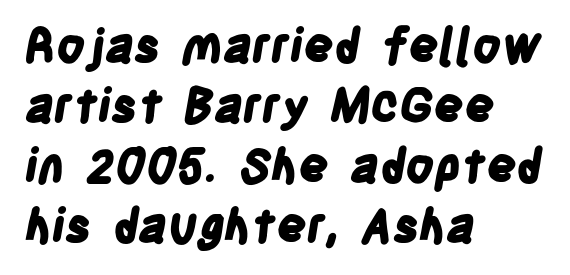
{"serif": "no", "bold": "yes", "weight": "bold", "width": "condensed", "stroke_contrast": "low", "x_height": "large", "monospaced": "no", "underline": "no", "align": "left", "line_spacing": "normal", "line_spacing_ratio": 1.28, "letter_spacing": "normal", "letter_spacing_em": 0.0, "glyph_px": 47}
